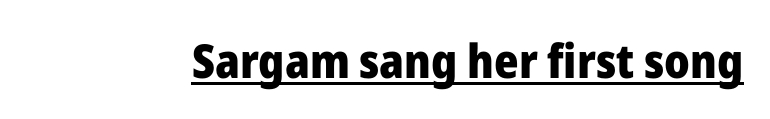
Q: Is the text bold? A: Yes.
Q: Is the text italic (slanted)? A: No, it is upright.
Q: Is the typeface a serif or a sans-serif typeface? A: Sans-serif.
Q: Is the text underlined? A: Yes.
Q: Is the spacing between letters normal or unusually wide? A: Normal.
Q: Width (condensed, normal, or wide)? A: Normal.
Q: Stroke contrast? A: Low.
Q: x-height? A: Medium.
Q: Monospaced? A: No.
